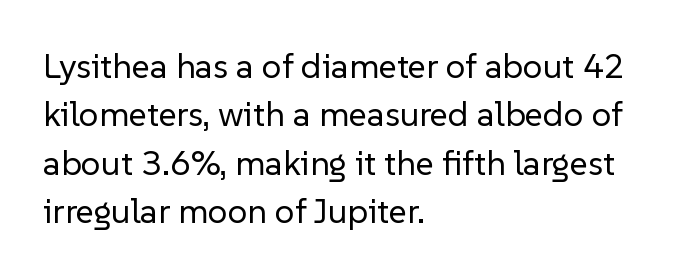
Q: Is the text bold? A: No.
Q: Is the text italic (slanted)? A: No, it is upright.
Q: Is the typeface a serif or a sans-serif typeface? A: Sans-serif.
Q: Is the text underlined? A: No.
Q: How is the paragraph aligned? A: Left-aligned.
Q: Is the spacing between letters normal or unusually wide? A: Normal.
Q: Is the spacing between lines tight, normal or loose? A: Normal.
Q: Width (condensed, normal, or wide)? A: Normal.
Q: Stroke contrast? A: Low.
Q: x-height? A: Medium.
Q: Monospaced? A: No.
